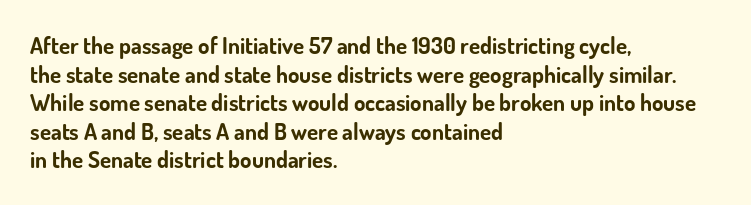
The image shows 23 px bold type, upright; set left-aligned, line spacing 1.24x, normal letter spacing, not underlined.
